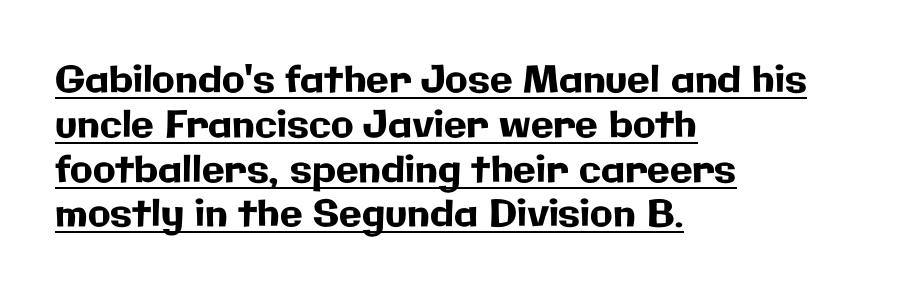
The image shows 37 px sans-serif type, upright; set left-aligned, line spacing 1.21x, normal letter spacing, underlined; low stroke contrast and a medium x-height.
